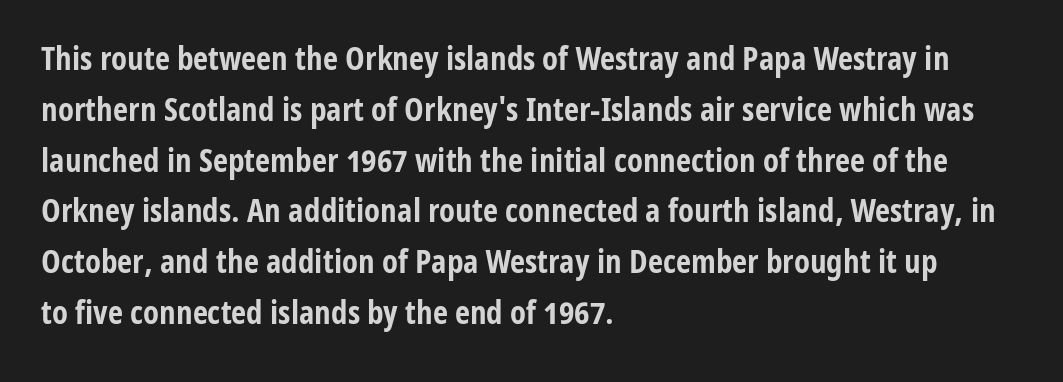
Q: Is the text bold? A: Yes.
Q: Is the text italic (slanted)? A: No, it is upright.
Q: Is the typeface a serif or a sans-serif typeface? A: Sans-serif.
Q: Is the text underlined? A: No.
Q: How is the paragraph aligned? A: Left-aligned.
Q: Is the spacing between letters normal or unusually wide? A: Normal.
Q: Is the spacing between lines tight, normal or loose? A: Normal.
Q: Width (condensed, normal, or wide)? A: Condensed.
Q: Stroke contrast? A: Low.
Q: x-height? A: Medium.
Q: Monospaced? A: No.
